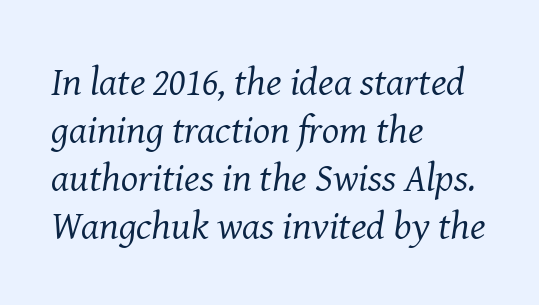
{"serif": "yes", "italic": "yes", "lean": "right", "slant_degrees": 8, "bold": "no", "weight": "regular", "width": "normal", "stroke_contrast": "medium", "x_height": "medium", "monospaced": "no", "underline": "no", "align": "left", "line_spacing_ratio": 1.2, "letter_spacing": "normal", "letter_spacing_em": 0.0, "glyph_px": 40}
